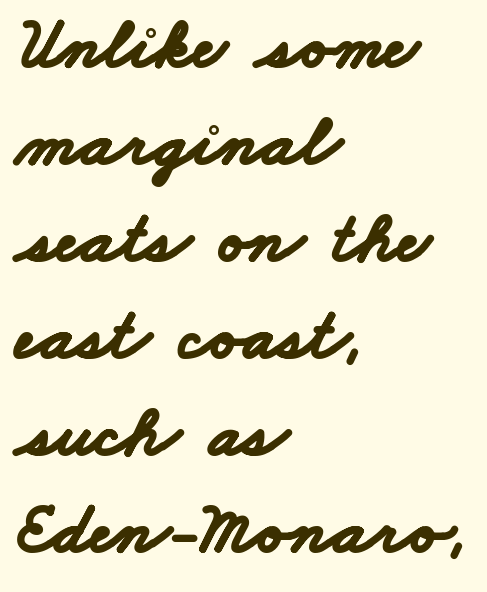
A clean baseline with only descenders dipping below it. The passage shown stacks its lines at a standard gap. Inter-character spacing is left at the font's built-in metrics. This is sans-serif lettering, the kind often seen on screens and signage. What weight is shown? A full bold with thick strokes.
